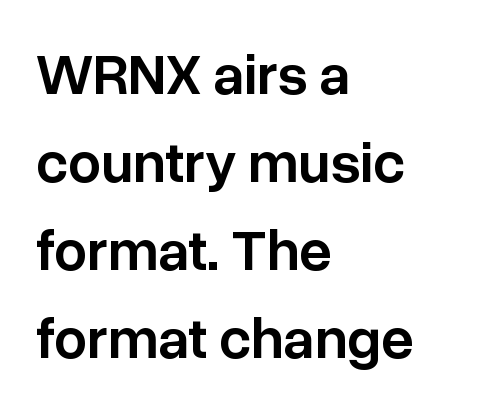
The image shows 58 px semibold sans-serif type, upright; set left-aligned, normal line spacing (1.52x), normal letter spacing, not underlined; low stroke contrast and a medium x-height.
